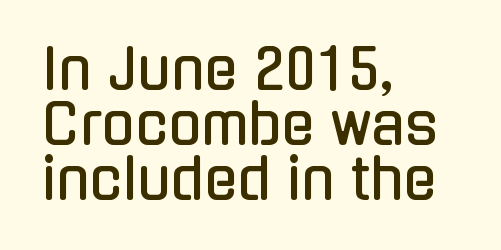
Successive baselines arrive quickly, one right under another. This sample uses plain, unmodified letter spacing. The letters stand upright; this is a roman face. Character widths vary here, with narrow letters taking less room than wide ones.
